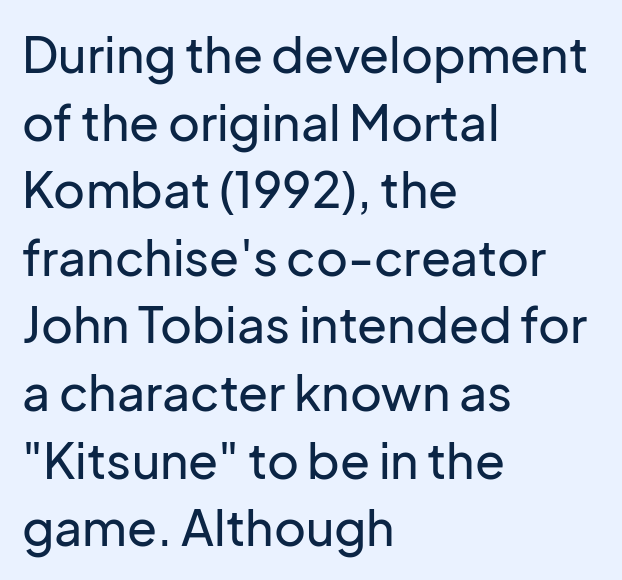
Q: Is the text italic (slanted)? A: No, it is upright.
Q: Is the typeface a serif or a sans-serif typeface? A: Sans-serif.
Q: Is the text underlined? A: No.
Q: How is the paragraph aligned? A: Left-aligned.
Q: Is the spacing between letters normal or unusually wide? A: Normal.
Q: Is the spacing between lines tight, normal or loose? A: Normal.
Q: Width (condensed, normal, or wide)? A: Normal.
Q: Stroke contrast? A: Low.
Q: x-height? A: Medium.
Q: Monospaced? A: No.
